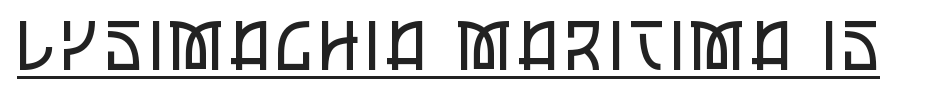
{"serif": "no", "italic": "no", "bold": "no", "weight": "regular", "width": "condensed", "stroke_contrast": "low", "x_height": "large", "monospaced": "no", "underline": "yes", "glyph_px": 67}
